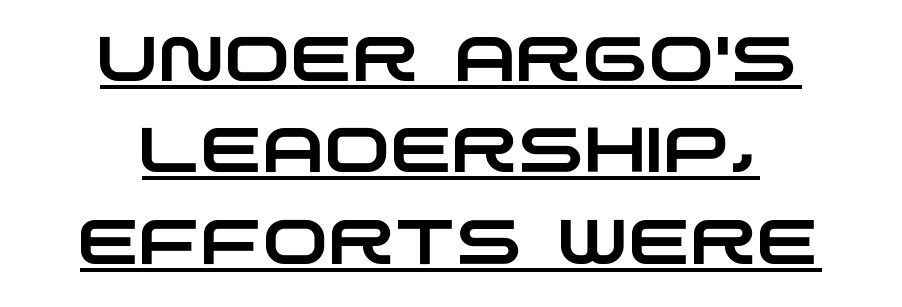
The block of text has a typical density, with ordinary space between rows. These lines are composed in type without serifs. Here the designer chose a conventional face with non-uniform glyph widths. The rag falls on both sides of this text block equally. Standard letterfit; no display-style spreading of the glyphs. A baseline rule has been typeset under these characters.
